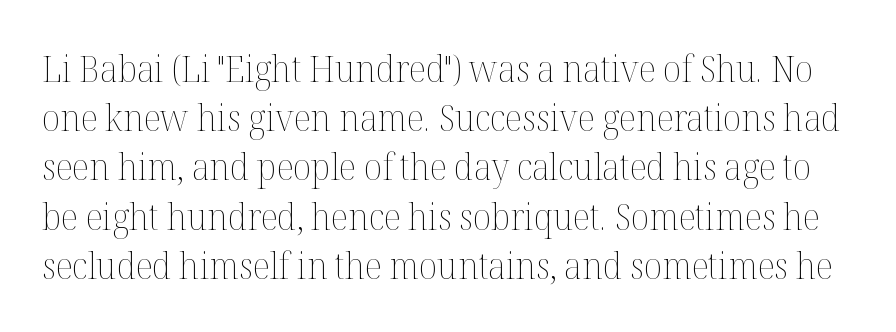
{"italic": "no", "bold": "no", "weight": "thin", "width": "normal", "stroke_contrast": "medium", "x_height": "medium", "monospaced": "no", "underline": "no", "line_spacing": "normal", "line_spacing_ratio": 1.33, "letter_spacing": "normal", "letter_spacing_em": 0.0, "glyph_px": 37}
